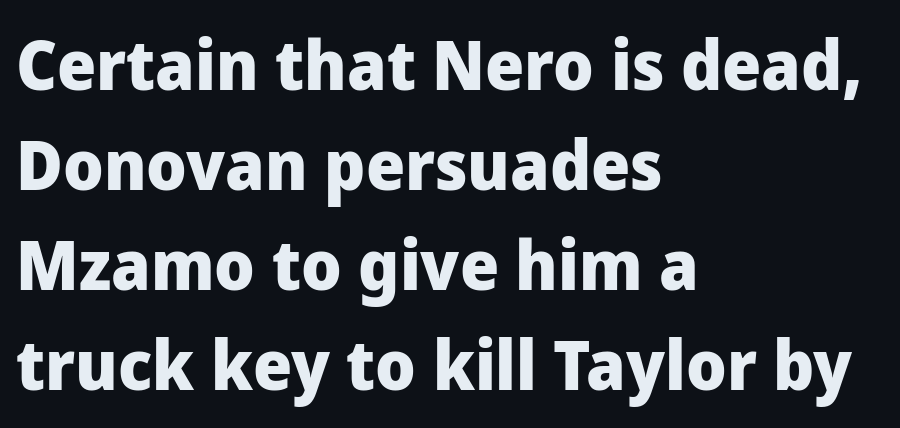
{"serif": "no", "italic": "no", "bold": "yes", "weight": "heavy", "width": "normal", "stroke_contrast": "low", "x_height": "medium", "monospaced": "no", "underline": "no", "align": "left", "line_spacing": "normal", "line_spacing_ratio": 1.45, "letter_spacing": "normal", "letter_spacing_em": 0.0, "glyph_px": 69}
